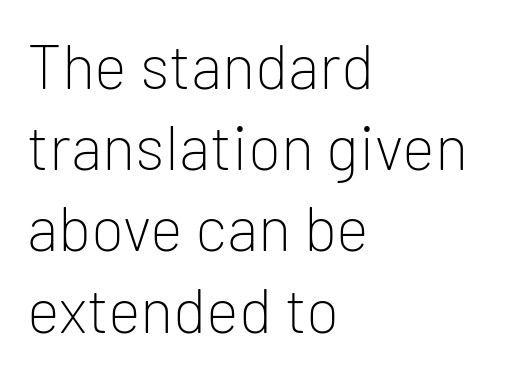
The image shows 62 px light sans-serif type, upright; set left-aligned, normal line spacing (1.31x), normal letter spacing, not underlined; low stroke contrast and a medium x-height.
